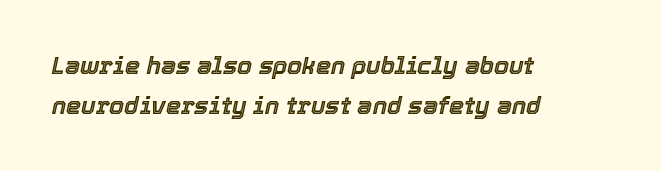
Bare-footed words on every line. Horizontally, the lines are justified to the leading edge only. Caption: standard tracking, unaltered. Every character sits at an angle, as italics do. What's the leading like? Ordinary, nothing unusual.
